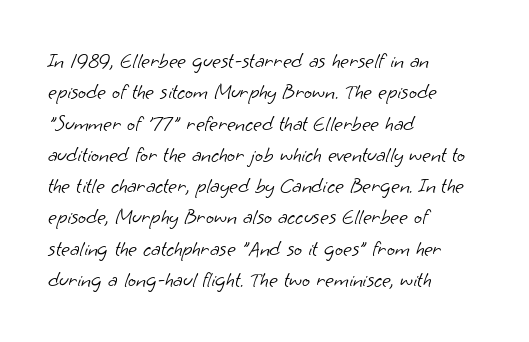
Q: Is the text bold? A: No.
Q: Is the text underlined? A: No.
Q: How is the paragraph aligned? A: Left-aligned.
Q: Is the spacing between letters normal or unusually wide? A: Normal.
Q: Is the spacing between lines tight, normal or loose? A: Normal.
